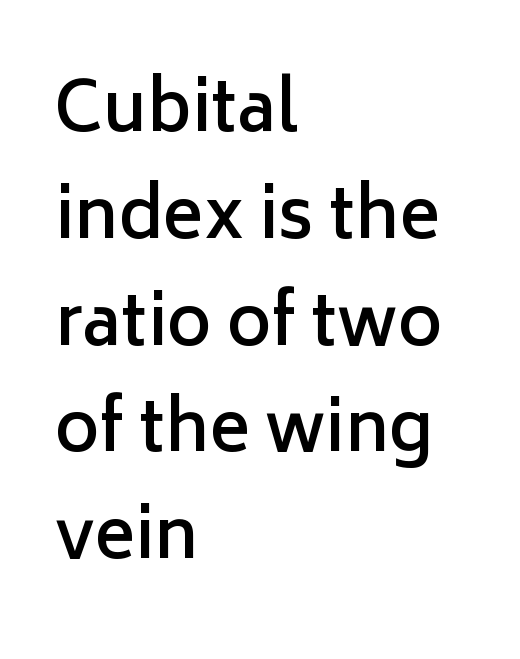
The image shows 68 px semibold sans-serif type, upright; set left-aligned, normal line spacing (1.57x), normal letter spacing, not underlined; low stroke contrast and a medium x-height.
